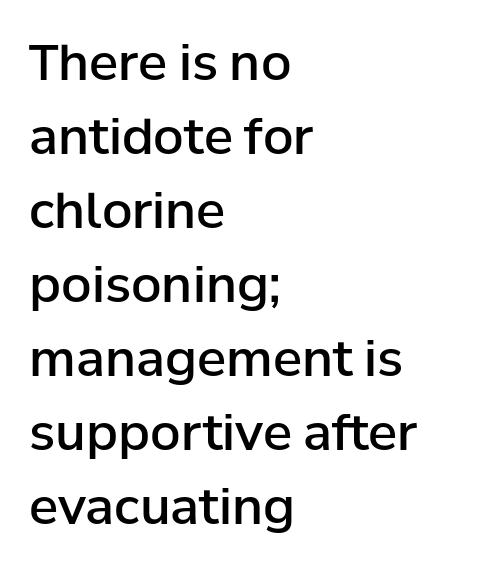
The rendering uses a semibold face; strokes are thickened but not to full bold. The paragraph has a hard left edge and a soft right edge. Type without underlining. These lines keep a tight, regular rhythm from letter to letter.
